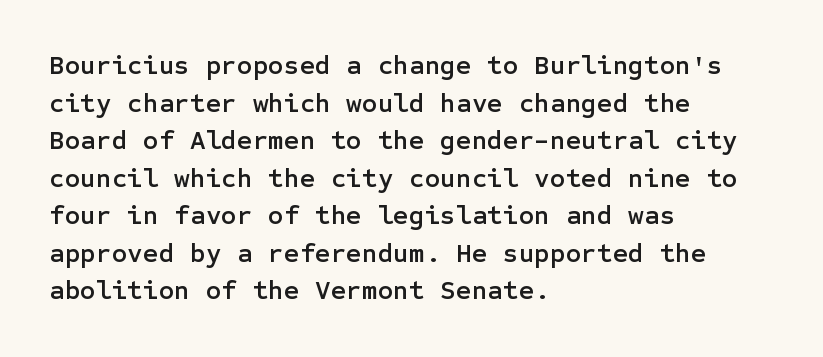
Plain, unruled lines of type. The lines in this sample share a left origin and differ only in where they stop. The specimen reads as upright at a glance. Letter spacing: default. If you measured baseline to baseline, you'd find a middling distance.
